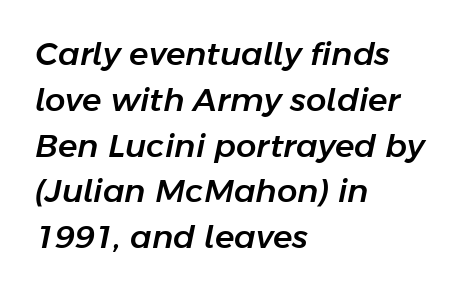
{"italic": "yes", "lean": "right", "slant_degrees": 11, "width": "normal", "stroke_contrast": "low", "x_height": "medium", "monospaced": "no", "underline": "no", "align": "left", "line_spacing": "normal", "line_spacing_ratio": 1.43, "letter_spacing": "normal", "letter_spacing_em": 0.0, "glyph_px": 32}
